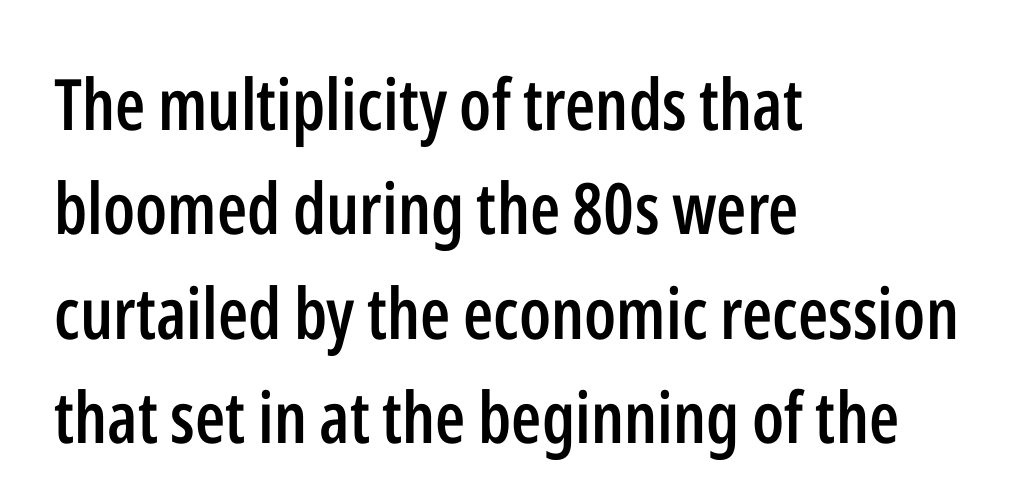
{"serif": "no", "italic": "no", "bold": "semi", "weight": "semibold", "width": "condensed", "stroke_contrast": "low", "x_height": "medium", "monospaced": "no", "underline": "no", "align": "left", "line_spacing": "normal", "line_spacing_ratio": 1.47, "letter_spacing": "normal", "letter_spacing_em": 0.0, "glyph_px": 71}
